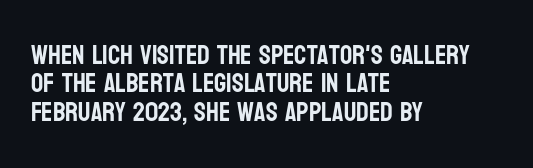
{"italic": "no", "underline": "no", "align": "left", "line_spacing": "tight", "line_spacing_ratio": 1.05, "letter_spacing": "normal", "letter_spacing_em": 0.0, "glyph_px": 27}
